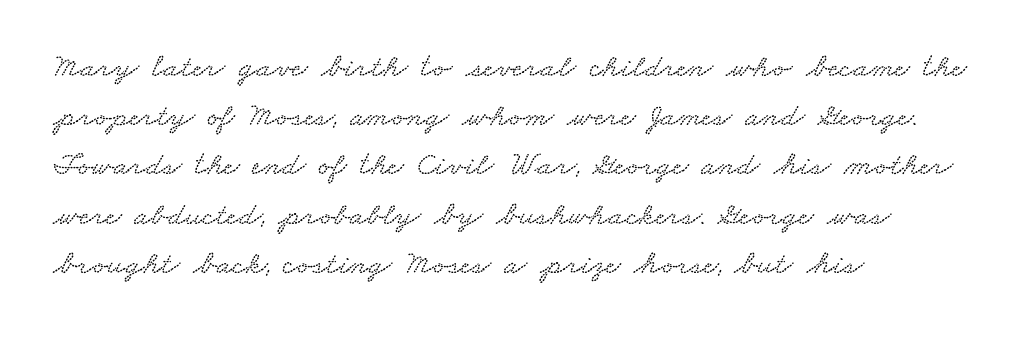
{"width": "wide", "stroke_contrast": "low", "x_height": "small", "monospaced": "no", "underline": "no", "align": "left", "line_spacing": "normal", "line_spacing_ratio": 1.49, "letter_spacing": "normal", "letter_spacing_em": 0.0, "glyph_px": 33}
